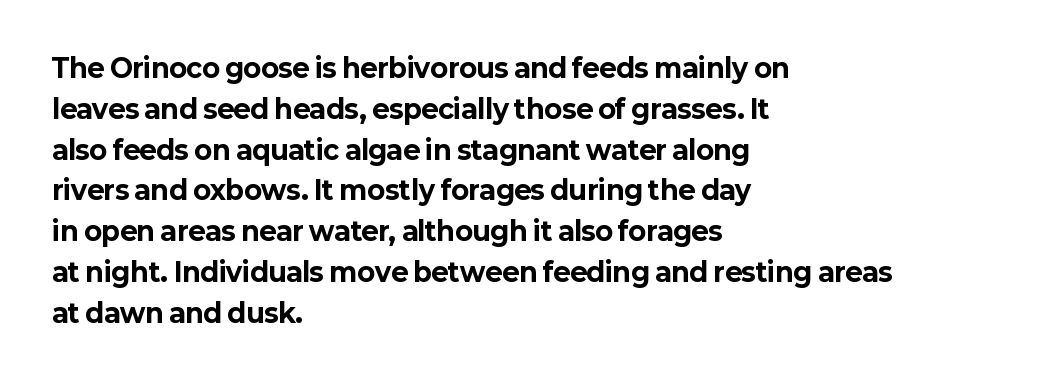
Q: Is the text bold? A: Yes.
Q: Is the text italic (slanted)? A: No, it is upright.
Q: Is the text underlined? A: No.
Q: How is the paragraph aligned? A: Left-aligned.
Q: Is the spacing between letters normal or unusually wide? A: Normal.
Q: Is the spacing between lines tight, normal or loose? A: Normal.
